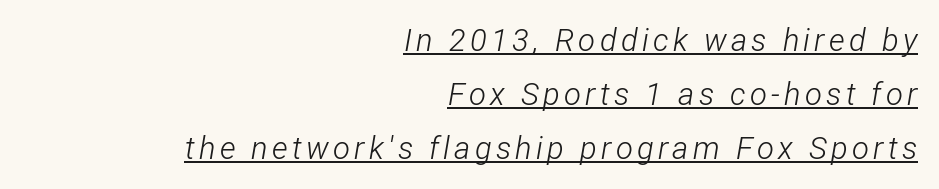
The image shows 31 px light, condensed type, italic (leaning right); set right-aligned, line spacing 1.74x, underlined; low stroke contrast and a medium x-height.
